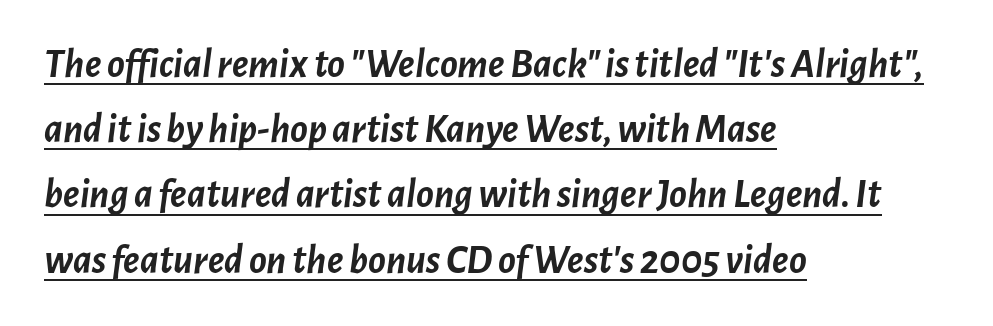
{"italic": "yes", "lean": "right", "slant_degrees": 7, "bold": "yes", "weight": "semibold", "width": "normal", "stroke_contrast": "low", "x_height": "medium", "monospaced": "no", "underline": "yes", "align": "left", "line_spacing": "normal", "line_spacing_ratio": 1.59, "letter_spacing": "normal", "letter_spacing_em": 0.0, "glyph_px": 41}
